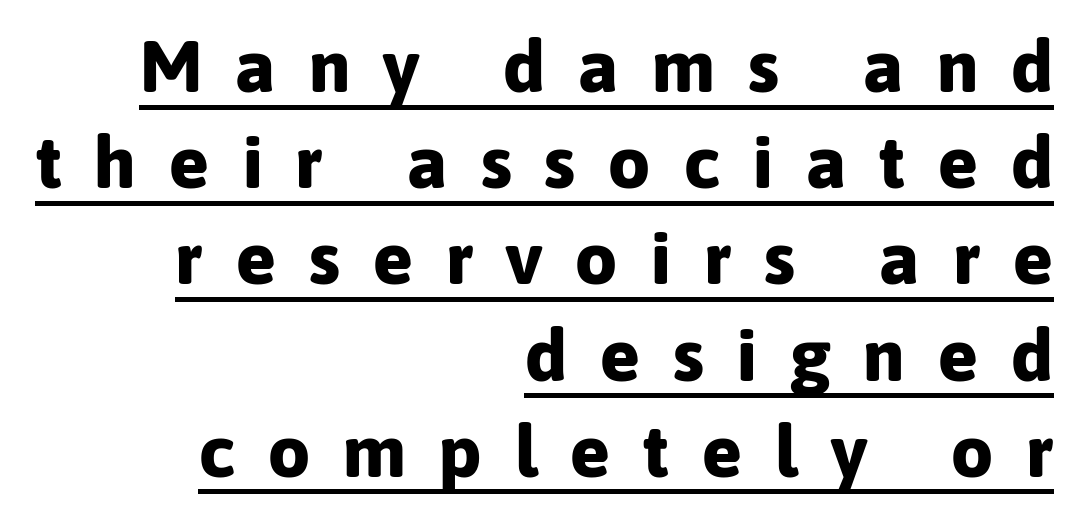
Q: Is the text bold? A: Yes.
Q: Is the text italic (slanted)? A: No, it is upright.
Q: Is the typeface a serif or a sans-serif typeface? A: Sans-serif.
Q: Is the text underlined? A: Yes.
Q: How is the paragraph aligned? A: Right-aligned.
Q: Is the spacing between letters normal or unusually wide? A: Unusually wide.
Q: Is the spacing between lines tight, normal or loose? A: Normal.
Q: Width (condensed, normal, or wide)? A: Normal.
Q: Stroke contrast? A: Low.
Q: x-height? A: Medium.
Q: Monospaced? A: No.
